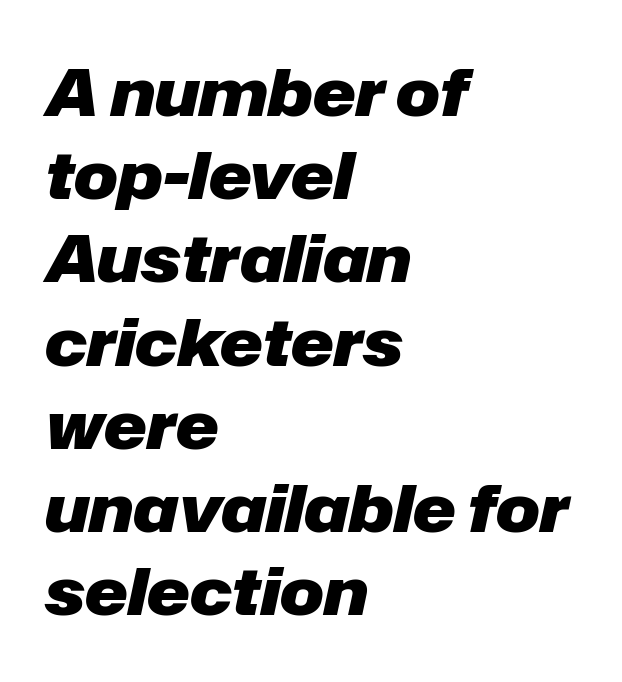
Q: Is the text bold? A: Yes.
Q: Is the text italic (slanted)? A: Yes, it leans right by about 12 degrees.
Q: Is the text underlined? A: No.
Q: How is the paragraph aligned? A: Left-aligned.
Q: Is the spacing between letters normal or unusually wide? A: Normal.
Q: Is the spacing between lines tight, normal or loose? A: Normal.
Q: Width (condensed, normal, or wide)? A: Normal.
Q: Stroke contrast? A: Low.
Q: x-height? A: Medium.
Q: Monospaced? A: No.
